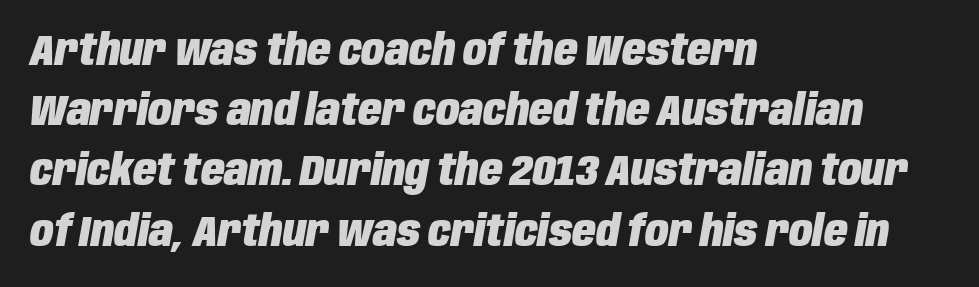
{"italic": "yes", "lean": "right", "slant_degrees": 10, "bold": "yes", "weight": "heavy", "width": "condensed", "stroke_contrast": "low", "x_height": "large", "monospaced": "no", "underline": "no", "align": "left", "line_spacing": "normal", "line_spacing_ratio": 1.4, "letter_spacing": "normal", "letter_spacing_em": 0.0, "glyph_px": 43}
